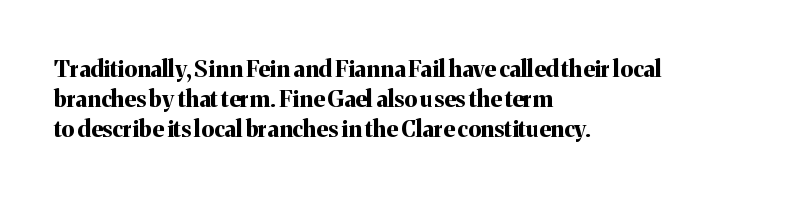
{"italic": "no", "bold": "yes", "underline": "no", "align": "left", "line_spacing": "normal", "line_spacing_ratio": 1.3, "letter_spacing": "normal", "letter_spacing_em": 0.0, "glyph_px": 23}
